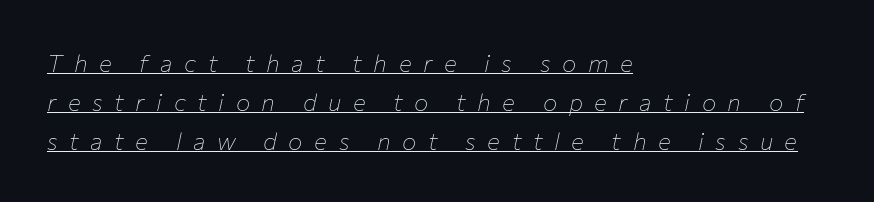
Emphasis-style slanted type is in use. Characters follow at a spacing far wider than the type designer built in. A classic flush-left, rag-right setting is used for this passage. The leading is moderate, giving the passage an even texture.
